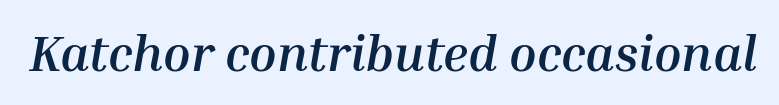
{"italic": "yes", "lean": "right", "slant_degrees": 10, "bold": "yes", "weight": "semibold", "width": "normal", "stroke_contrast": "medium", "x_height": "medium", "monospaced": "no", "underline": "no", "letter_spacing": "normal", "letter_spacing_em": 0.0, "glyph_px": 50}
